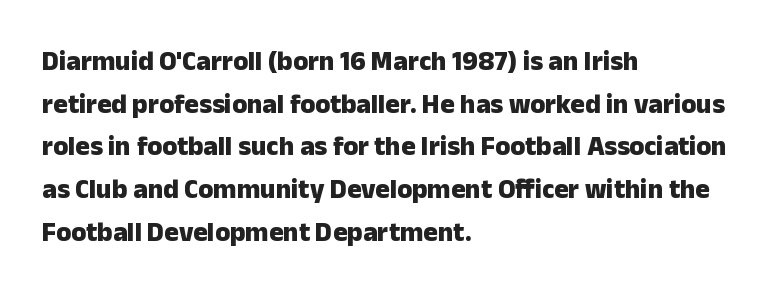
The image shows 27 px bold type, upright; set left-aligned, normal line spacing (1.58x), normal letter spacing, not underlined.
